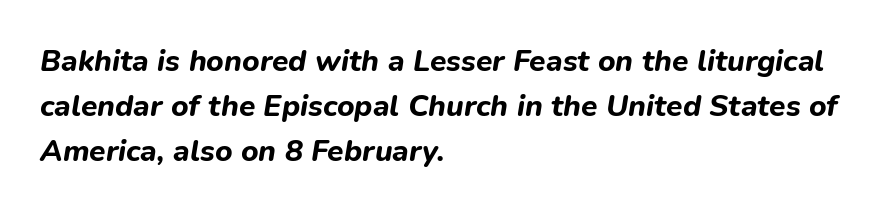
{"italic": "yes", "lean": "right", "slant_degrees": 9, "bold": "yes", "weight": "bold", "width": "normal", "stroke_contrast": "low", "x_height": "medium", "monospaced": "no", "underline": "no", "align": "left", "line_spacing": "normal", "line_spacing_ratio": 1.5, "letter_spacing": "normal", "letter_spacing_em": 0.0, "glyph_px": 30}
